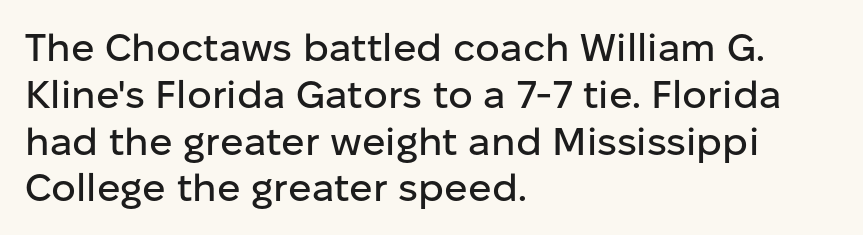
{"serif": "no", "italic": "no", "width": "normal", "stroke_contrast": "low", "x_height": "medium", "monospaced": "no", "underline": "no", "align": "left", "line_spacing_ratio": 1.2, "letter_spacing": "normal", "letter_spacing_em": 0.0, "glyph_px": 39}
